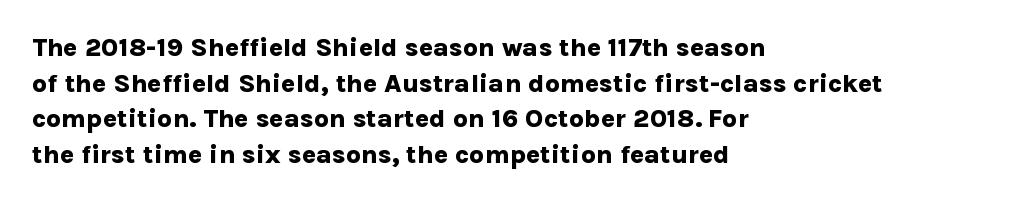
The image shows 26 px bold type, upright; set left-aligned, normal line spacing (1.37x), normal letter spacing, not underlined.
